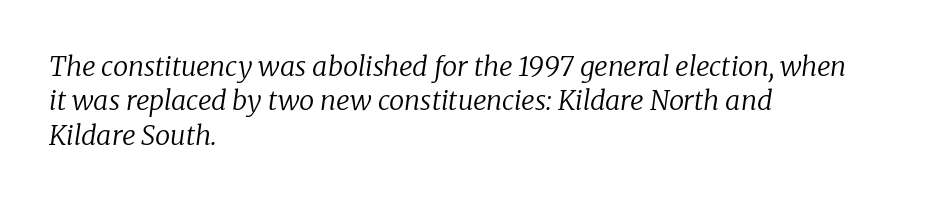
The image shows 27 px text type, italic (leaning right); set left-aligned, normal line spacing (1.27x), normal letter spacing, not underlined.
